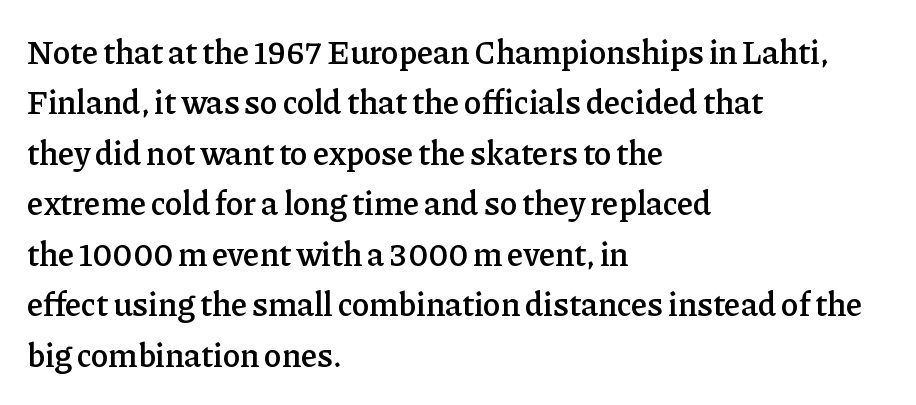
{"serif": "yes", "italic": "no", "bold": "semi", "weight": "semibold", "width": "normal", "stroke_contrast": "low", "x_height": "medium", "monospaced": "no", "underline": "no", "align": "left", "line_spacing": "normal", "line_spacing_ratio": 1.53, "letter_spacing": "normal", "letter_spacing_em": 0.0, "glyph_px": 33}
